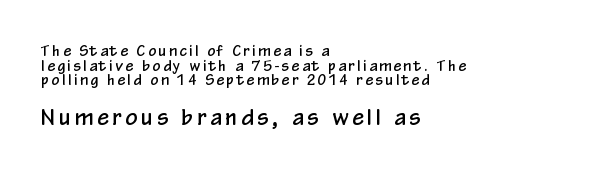
The image shows 21 px text type, upright; set left-aligned, tight line spacing (1.05x), not underlined; the second (bottom) block is 1.5x larger.
